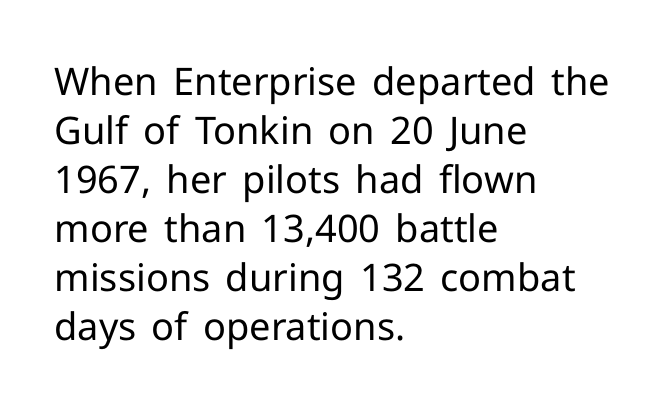
Observe the ordinary spacing: letters are neighbours, not strangers. The line-height multiplier appears to be the usual default. The string is rendered with underlining switched off. Does the copy run flush right? No — it runs flush left.
